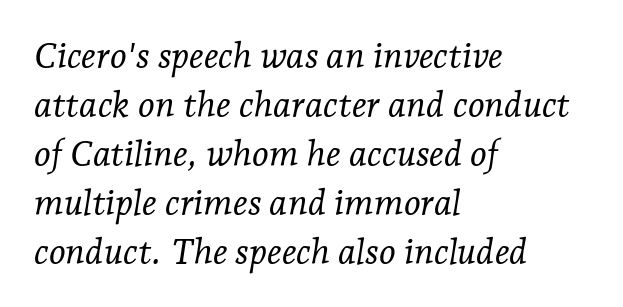
The image shows 36 px light serif type, italic (leaning right); set left-aligned, normal line spacing (1.36x), normal letter spacing, not underlined; low stroke contrast and a medium x-height.
